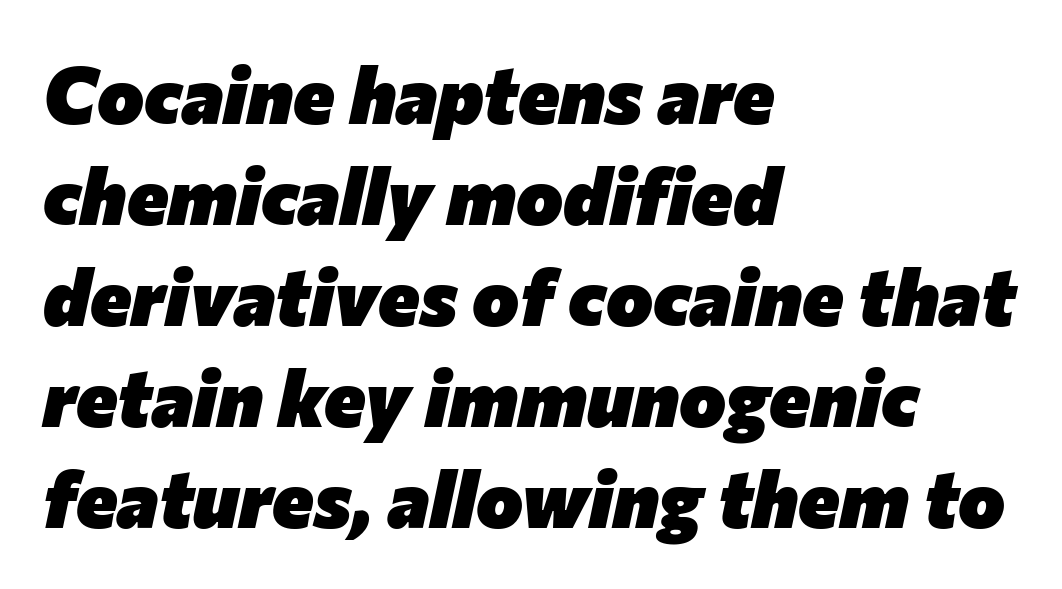
Notice how the stems are inclined rather than vertical — that's the hallmark of italics. Baseline-to-baseline distance is the conventional proportion of letter height. Proportional: the letters do not fall into vertical columns. The glyphs are unaccompanied by any horizontal stroke below them. Glyph-to-glyph distance matches everyday printed text. Teacher's note: observe the even left margin — that is flush-left alignment.
